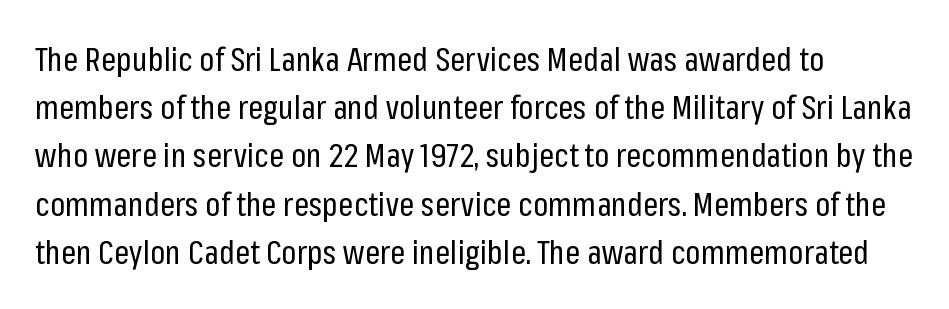
Q: Is the text bold? A: No.
Q: Is the text italic (slanted)? A: No, it is upright.
Q: Is the typeface a serif or a sans-serif typeface? A: Sans-serif.
Q: Is the text underlined? A: No.
Q: How is the paragraph aligned? A: Left-aligned.
Q: Is the spacing between letters normal or unusually wide? A: Normal.
Q: Is the spacing between lines tight, normal or loose? A: Normal.
Q: Width (condensed, normal, or wide)? A: Condensed.
Q: Stroke contrast? A: Low.
Q: x-height? A: Medium.
Q: Monospaced? A: No.
